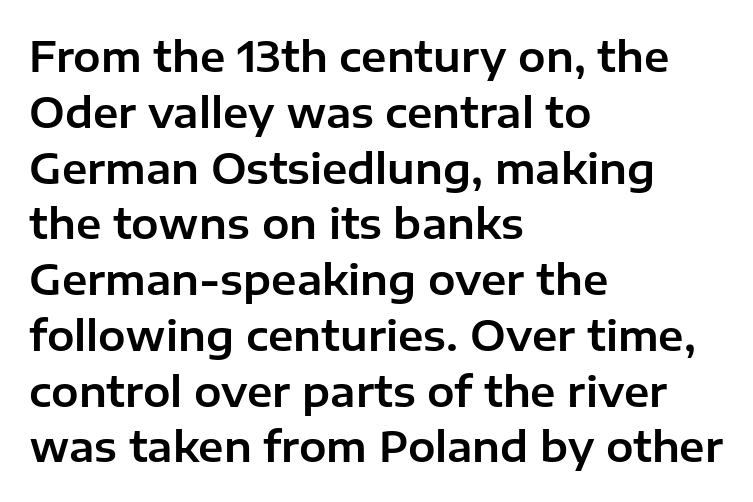
Is this a fixed-width face? No — the glyphs have proportional, varying widths. Line starts are locked; line ends wander. This block has exactly the height ordinary leading produces. Each letter's strokes conclude bluntly, with no projecting serifs. Bare-footed words on every line.
